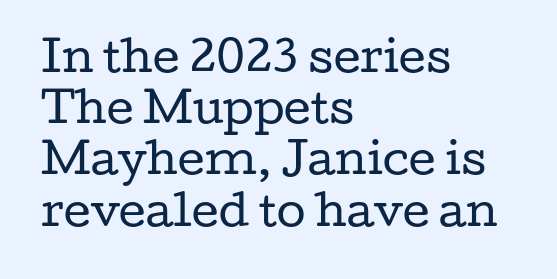
The strip under each line holds only bare page. The passage shown is typed in a proportional face where columns would drift. A quiet, ordinary-to-light weight characterises the typeface. This is the regular roman posture of the typeface. The gaps between neighbouring characters are ordinary and unremarkable. Note: serifs present on the glyphs.
